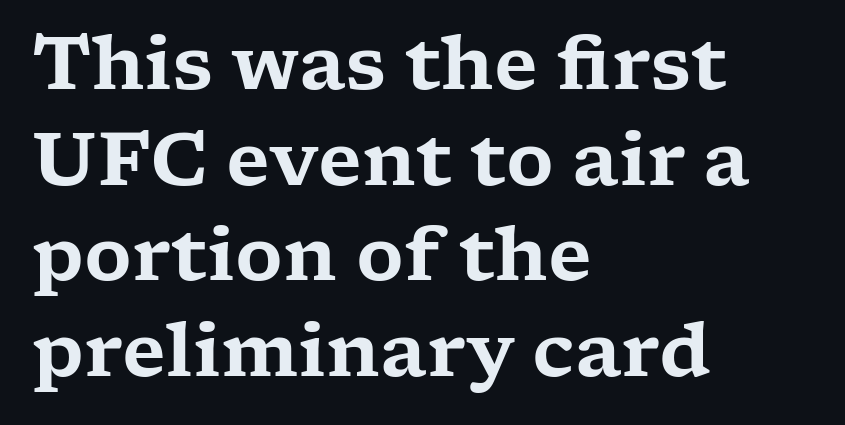
{"serif": "yes", "italic": "no", "width": "wide", "stroke_contrast": "low", "x_height": "medium", "monospaced": "no", "underline": "no", "align": "left", "line_spacing": "normal", "line_spacing_ratio": 1.31, "letter_spacing": "normal", "letter_spacing_em": 0.0, "glyph_px": 73}
